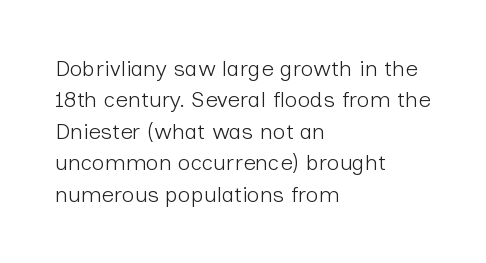
{"italic": "no", "bold": "no", "underline": "no", "align": "left", "line_spacing": "normal", "line_spacing_ratio": 1.43, "letter_spacing": "normal", "letter_spacing_em": 0.0, "glyph_px": 22}
